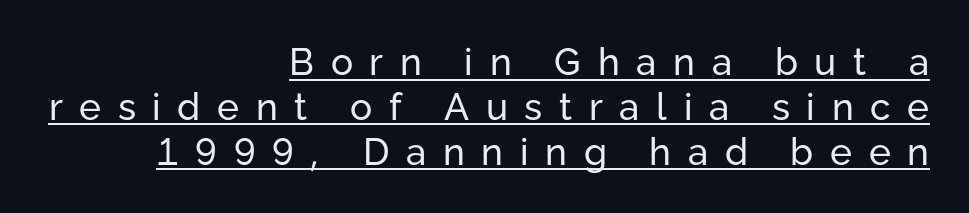
Q: Is the text bold? A: No.
Q: Is the text italic (slanted)? A: No, it is upright.
Q: Is the typeface a serif or a sans-serif typeface? A: Sans-serif.
Q: Is the text underlined? A: Yes.
Q: How is the paragraph aligned? A: Right-aligned.
Q: Is the spacing between letters normal or unusually wide? A: Unusually wide.
Q: Width (condensed, normal, or wide)? A: Normal.
Q: Stroke contrast? A: Low.
Q: x-height? A: Medium.
Q: Monospaced? A: No.
